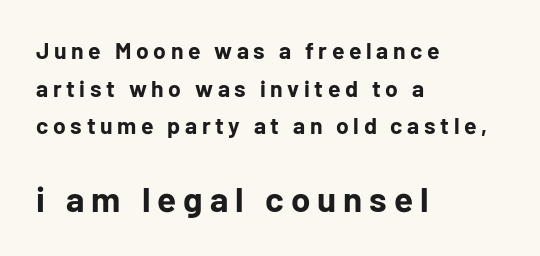
{"serif": "no", "italic": "no", "bold": "yes", "weight": "bold", "width": "normal", "stroke_contrast": "low", "x_height": "medium", "monospaced": "no", "underline": "no", "align": "left", "line_spacing": "normal", "line_spacing_ratio": 1.64, "letter_spacing": "wide", "letter_spacing_em": 0.2, "larger_block": "second", "size_ratio": 1.52, "glyph_px": 35}
